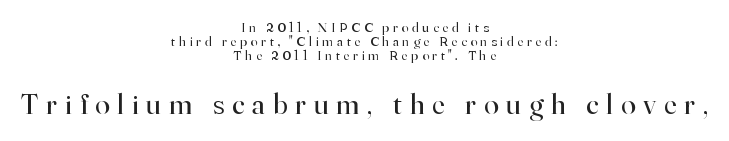
There is plenty of visible air inserted between adjacent glyphs. Tightly led — the rows are bunched. If you squint, the bottom block still reads clearly — it's the larger of the two. What kind of face is this? One with serifs. The letterforms sit at book weight or below. Only glyphs here, with clear space below each row.
